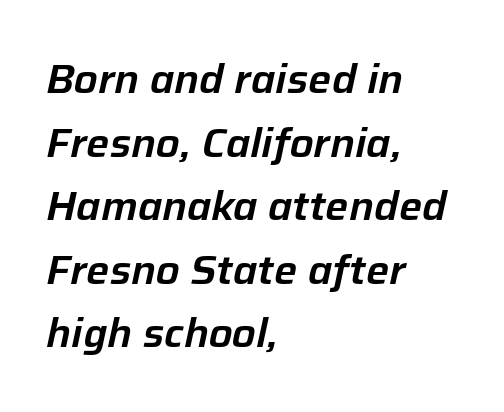
Q: Is the text italic (slanted)? A: Yes, it leans right by about 12 degrees.
Q: Is the text underlined? A: No.
Q: How is the paragraph aligned? A: Left-aligned.
Q: Is the spacing between letters normal or unusually wide? A: Normal.
Q: Is the spacing between lines tight, normal or loose? A: Normal.
Q: Width (condensed, normal, or wide)? A: Normal.
Q: Stroke contrast? A: Low.
Q: x-height? A: Medium.
Q: Monospaced? A: No.
